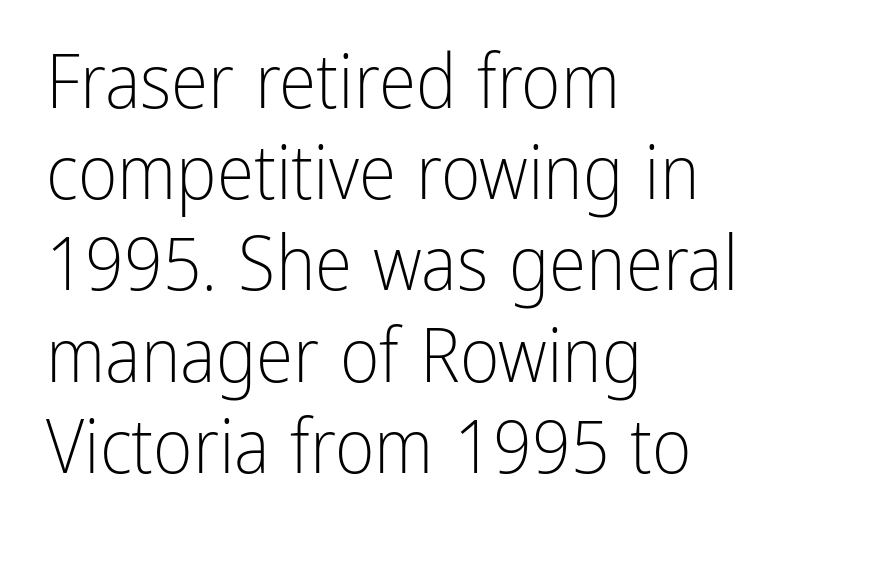
The tracking reads as untouched default to a designer's eye. Plain, unruled lines of type. These glyphs show unthickened strokes, regular width or finer. Designer's note — italics off, roman on. Font category for this specimen: sans-serif.
